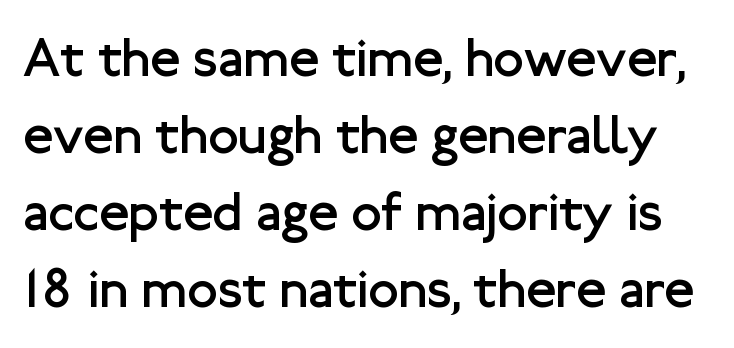
The image shows 55 px regular-weight sans-serif type, upright; set normal line spacing (1.4x), normal letter spacing, not underlined; low stroke contrast and a medium x-height.
